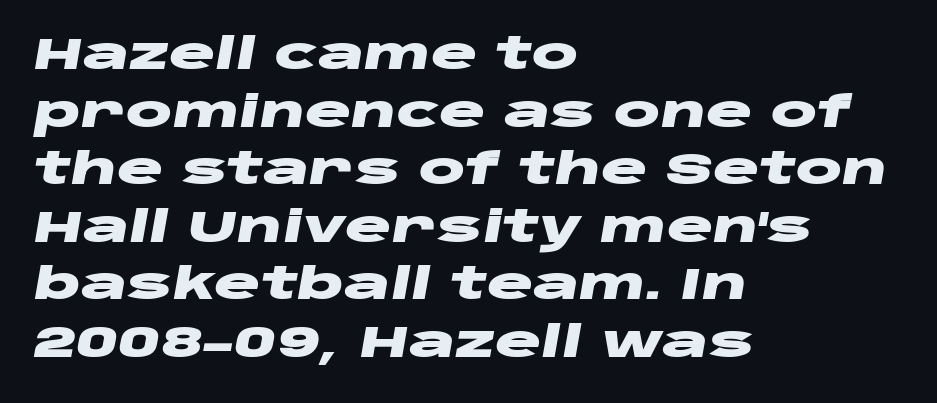
{"italic": "yes", "lean": "right", "slant_degrees": 10, "bold": "yes", "weight": "heavy", "width": "wide", "stroke_contrast": "low", "x_height": "large", "monospaced": "no", "underline": "no", "align": "left", "line_spacing": "normal", "line_spacing_ratio": 1.34, "letter_spacing": "normal", "letter_spacing_em": 0.0, "glyph_px": 43}
